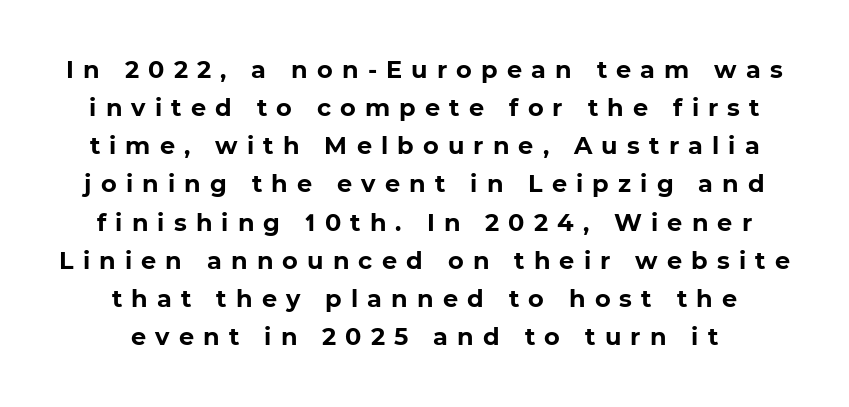
{"bold": "yes", "underline": "no", "align": "center", "line_spacing": "normal", "line_spacing_ratio": 1.59, "letter_spacing": "wide", "letter_spacing_em": 0.38, "glyph_px": 24}
